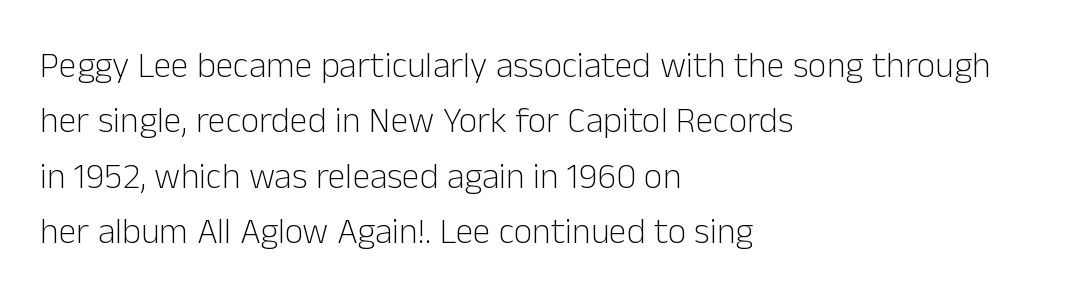
The image shows 36 px light sans-serif type, upright; set left-aligned, normal line spacing (1.54x), normal letter spacing, not underlined; low stroke contrast and a medium x-height.
